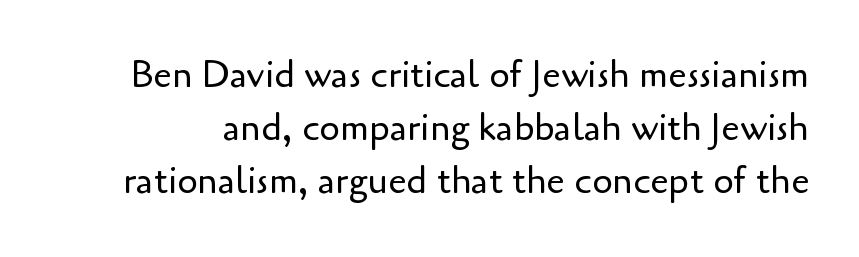
{"serif": "no", "italic": "no", "bold": "no", "weight": "regular", "width": "normal", "stroke_contrast": "low", "x_height": "small", "monospaced": "no", "underline": "no", "line_spacing": "normal", "line_spacing_ratio": 1.43, "letter_spacing": "normal", "letter_spacing_em": 0.0, "glyph_px": 37}
